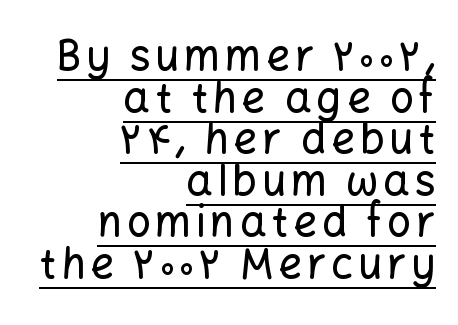
Q: Is the text italic (slanted)? A: No, it is upright.
Q: Is the typeface a serif or a sans-serif typeface? A: Sans-serif.
Q: Is the text underlined? A: Yes.
Q: How is the paragraph aligned? A: Right-aligned.
Q: Is the spacing between lines tight, normal or loose? A: Tight.
Q: Width (condensed, normal, or wide)? A: Normal.
Q: Stroke contrast? A: Low.
Q: x-height? A: Medium.
Q: Monospaced? A: No.
